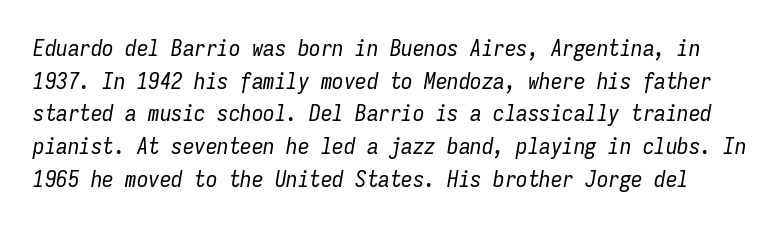
The image shows 23 px text type, italic (leaning right); set normal line spacing (1.42x), normal letter spacing, not underlined.
